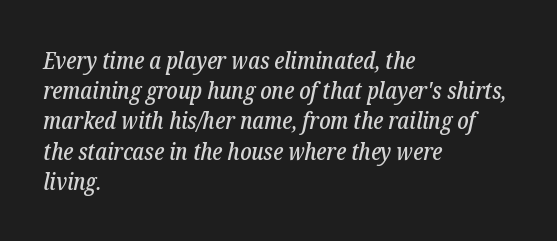
Q: Is the text italic (slanted)? A: Yes, it leans right by about 12 degrees.
Q: Is the text underlined? A: No.
Q: How is the paragraph aligned? A: Left-aligned.
Q: Is the spacing between letters normal or unusually wide? A: Normal.
Q: Is the spacing between lines tight, normal or loose? A: Normal.
